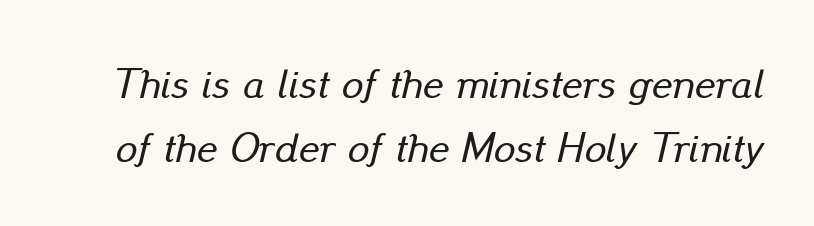
Beneath every word, the page is bare. Honestly, the row spacing looks completely unremarkable. No extra tracking has been applied to these lines. It's the slanting kind of type. Character widths vary here, with narrow letters taking less room than wide ones.
